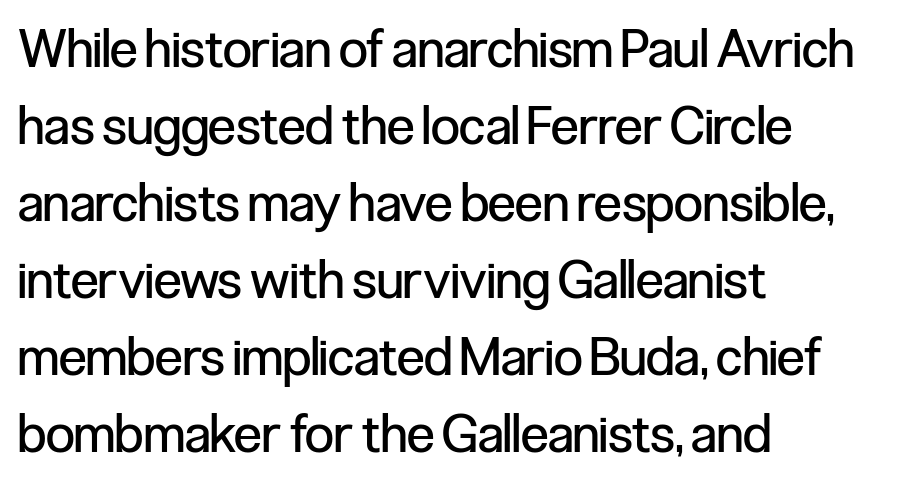
{"serif": "no", "italic": "no", "bold": "no", "weight": "regular", "width": "condensed", "stroke_contrast": "low", "x_height": "medium", "monospaced": "no", "underline": "no", "align": "left", "line_spacing": "normal", "line_spacing_ratio": 1.48, "letter_spacing": "normal", "letter_spacing_em": 0.0, "glyph_px": 52}
